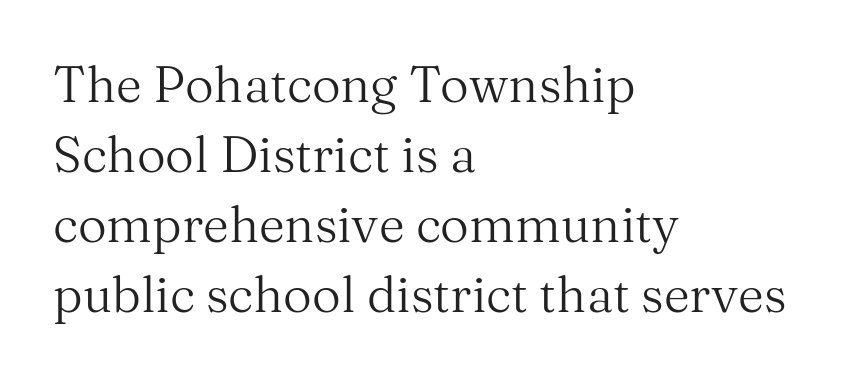
These lines were composed using upright roman letters. The compositor pushed each line to the left boundary. You could call the tracking neutral — neither tight nor loose. Is the stroke heavy? The answer is a plain regular-or-lighter.
